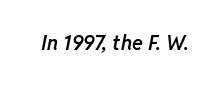
Q: Is the text bold? A: Semi-bold.
Q: Is the text italic (slanted)? A: Yes, it leans right by about 11 degrees.
Q: Is the text underlined? A: No.
Q: Is the spacing between letters normal or unusually wide? A: Normal.
